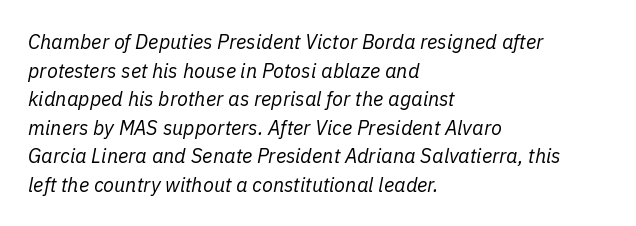
The image shows 20 px text type, italic (leaning right); set left-aligned, normal line spacing (1.43x), normal letter spacing, not underlined.
